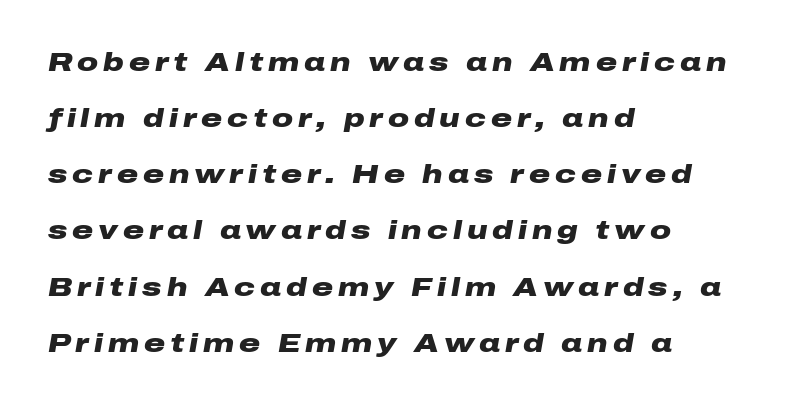
These lines stand farther apart than default settings would place them. It's the slanting kind of type. Decoration check: the copy has no underline. This is heavy type, rendered in bold. Short and long lines alike share a common starting point at left.
